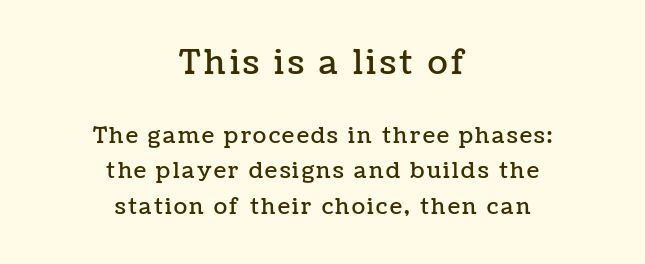
Compared with a flush-left layout, this one balances lines on the center instead. No word sits above an underline. The type sits square on the baseline with zero lean. Top chunk: large. Bottom chunk: small. The lines sit at an ordinary, default distance from one another.
